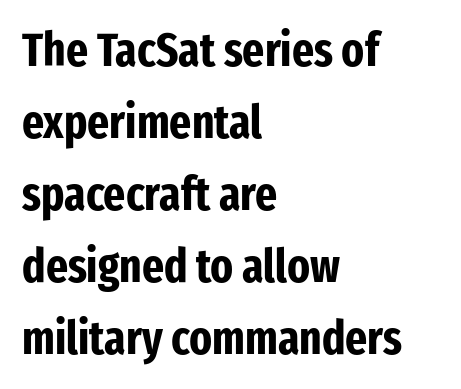
Each letter keeps its own natural width here, so spacing adapts to shape. A roman cut, with each character standing at attention. Letter spacing: default. Beneath every word, the page is bare.
